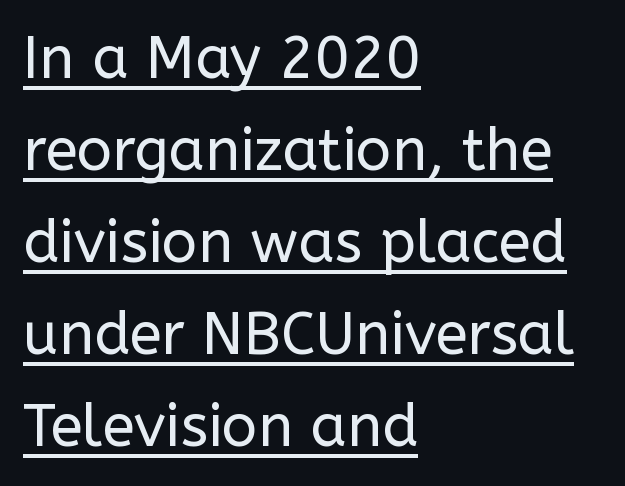
Examine the stroke ends and you'll find no serifs. Tracking here is standard; glyphs follow each other at the usual distance. A classic flush-left, rag-right setting is used for this passage. Caption: face not bold, strokes unweighted. The line-height multiplier appears to be the usual default.
